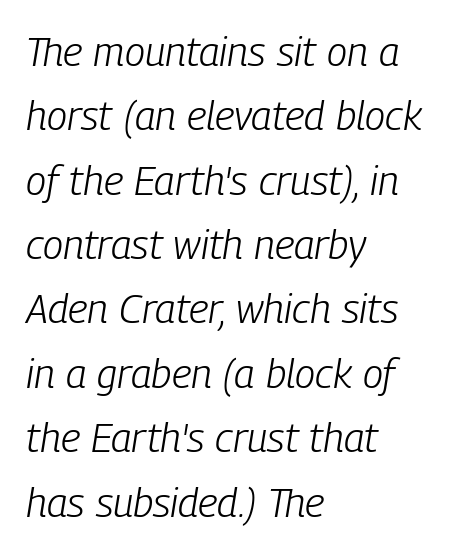
The image shows 41 px light, condensed type, italic (leaning right); set left-aligned, normal line spacing (1.57x), normal letter spacing, not underlined; low stroke contrast and a medium x-height.
